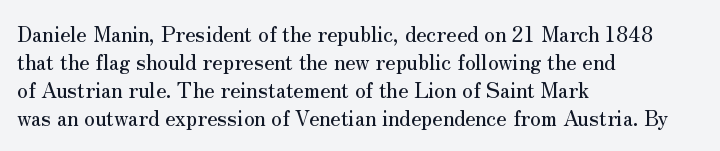
The image shows 21 px text type, upright; set left-aligned, normal line spacing (1.34x), normal letter spacing, not underlined.
